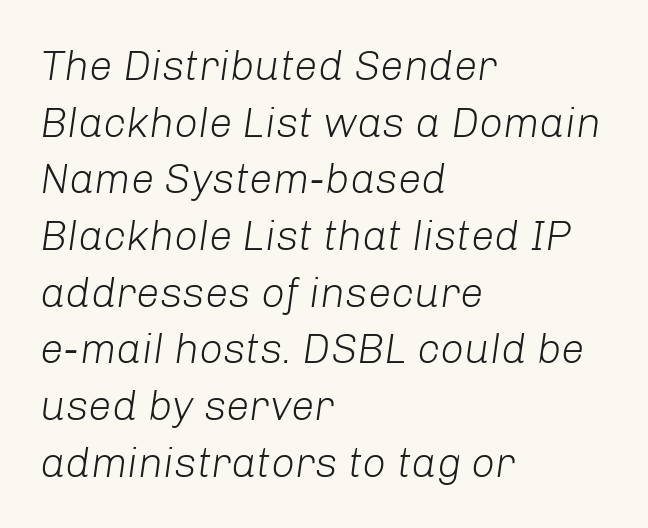
The area under the type is left untouched. On a weight scale, this lands at 450 or below. Quick note: interline space is typical. Designer's note — italics engaged. The tracking reads as untouched default to a designer's eye. Teacher's note: observe the even left margin — that is flush-left alignment.
